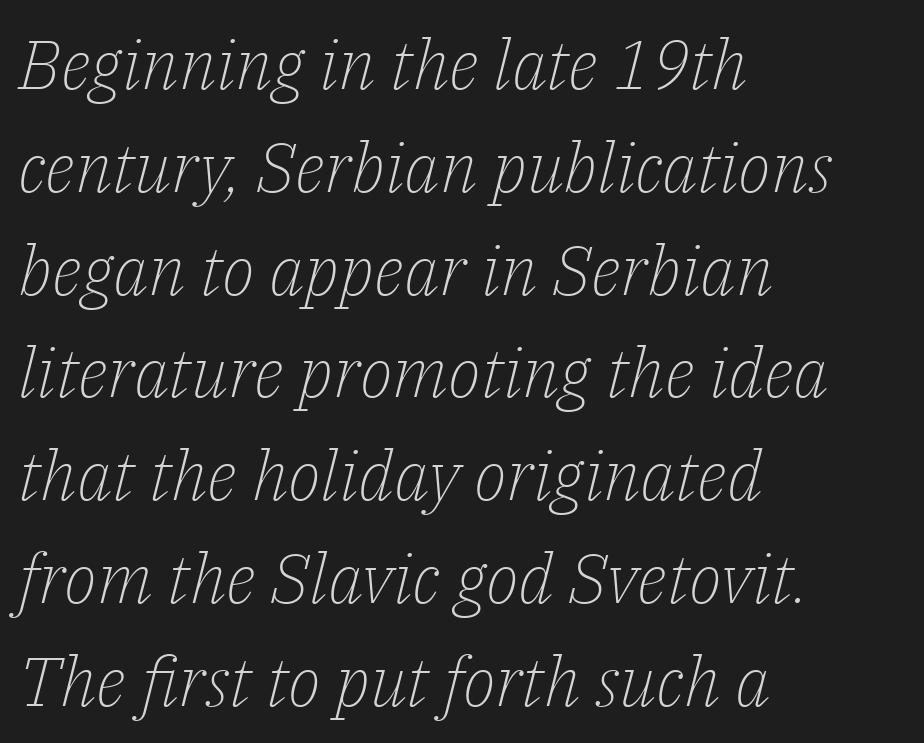
A normal amount of white space separates one row of letters from the next. The space beneath each line is pristine and unruled. The type is set solid horizontally, with unmodified tracking. Stroke terminals: seriffed. Think of a printed novel: that variable character pitch is what you see here.
